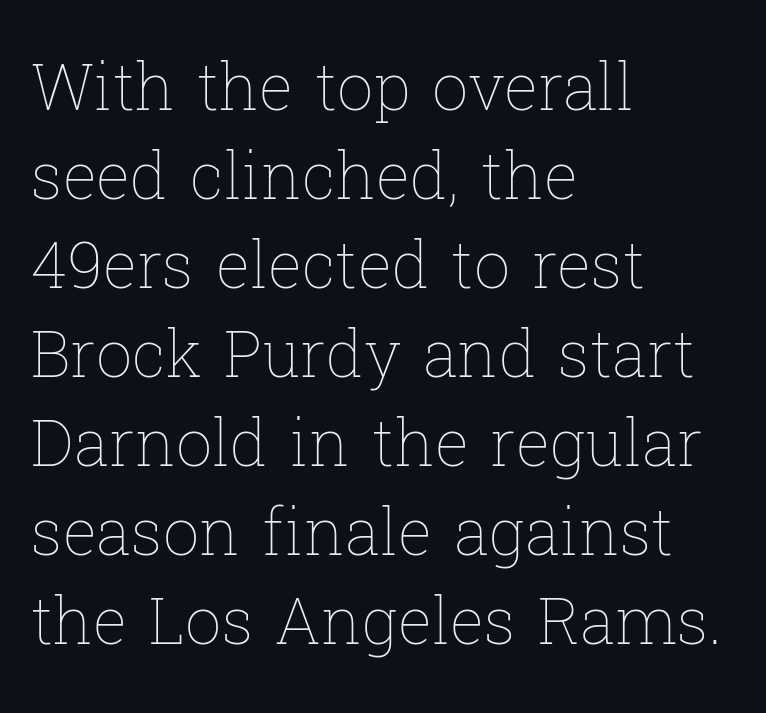
{"italic": "no", "bold": "no", "weight": "thin", "width": "normal", "stroke_contrast": "low", "x_height": "medium", "monospaced": "no", "underline": "no", "align": "left", "line_spacing": "normal", "line_spacing_ratio": 1.39, "letter_spacing": "normal", "letter_spacing_em": 0.0, "glyph_px": 64}
